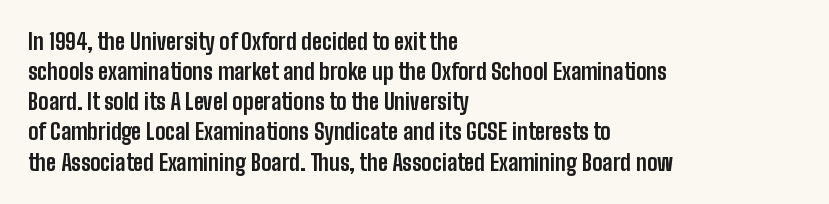
{"italic": "no", "bold": "yes", "underline": "no", "align": "left", "line_spacing": "normal", "line_spacing_ratio": 1.37, "letter_spacing": "normal", "letter_spacing_em": 0.0, "glyph_px": 22}
